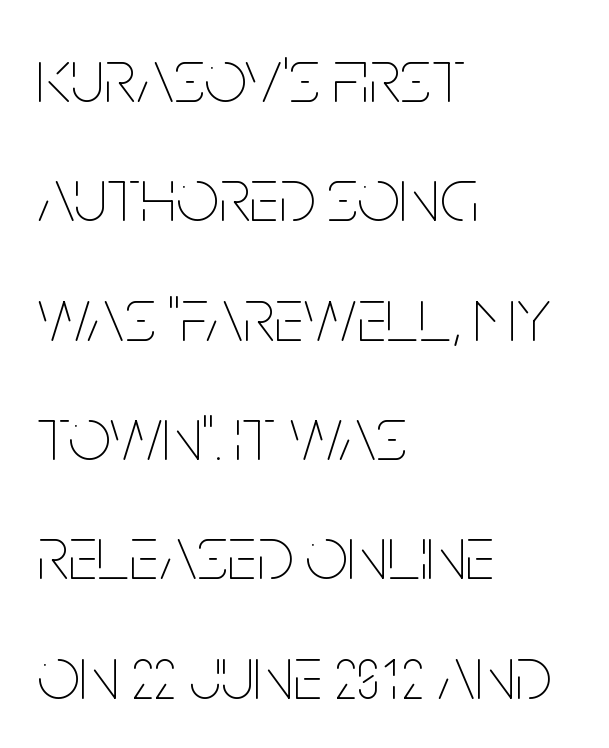
The letterforms sit shoulder to shoulder at normal distance. Line beginnings align vertically; line endings do not. When letters stand straight like this, we call the style roman or upright. A light-to-regular cut is what we see here. Only glyphs here, with clear space below each row.
